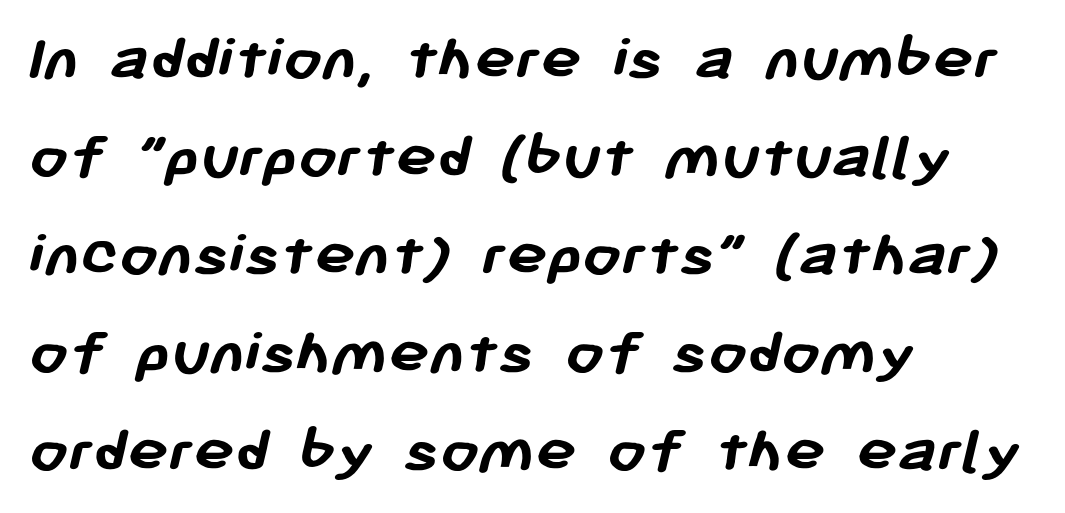
{"serif": "no", "bold": "yes", "weight": "semibold", "width": "normal", "stroke_contrast": "low", "x_height": "medium", "monospaced": "no", "underline": "no", "align": "left", "line_spacing": "normal", "line_spacing_ratio": 1.44, "letter_spacing": "normal", "letter_spacing_em": 0.0, "glyph_px": 68}
